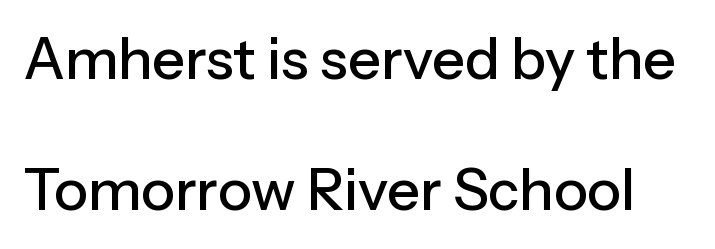
Quick note: not italic, upright. A great deal of white space separates one row of letters from the next. Unmarked baselines from the first word to the last. This rendering employs a face without finishing strokes, i.e., a sans-serif. You could call the tracking neutral — neither tight nor loose. A typesetter would call this proportional, since set widths differ per character.
